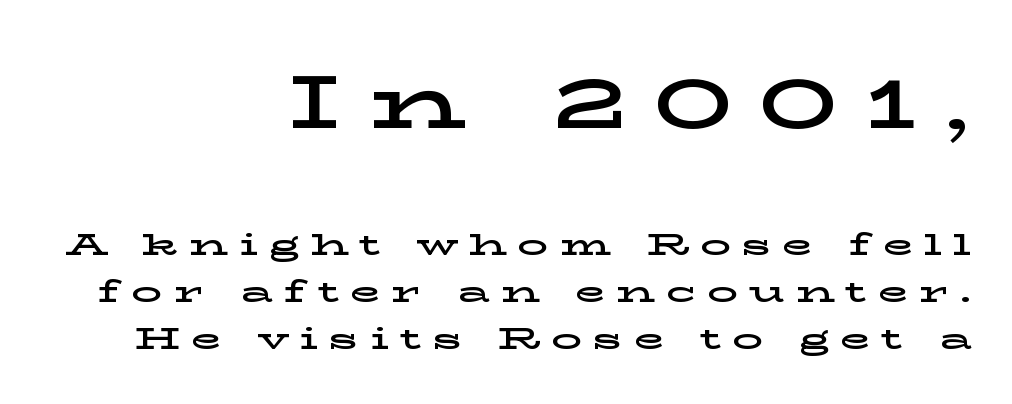
Tracking value appears strongly positive — letters spread wide. Is this a fixed-width face? No — the glyphs have proportional, varying widths. The typesetter chose a ragged-left arrangement here. Bare-footed words on every line. The lettering holds an erect, upright posture throughout. These lines are composed in type with serifs.
